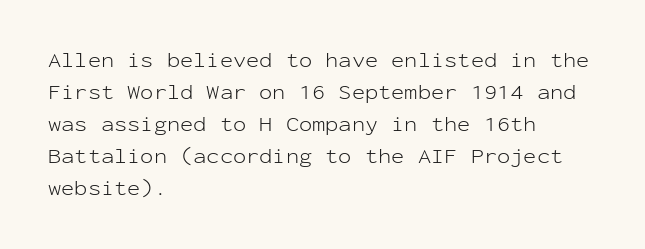
{"italic": "no", "bold": "no", "underline": "no", "align": "left", "line_spacing": "normal", "line_spacing_ratio": 1.46, "letter_spacing": "normal", "letter_spacing_em": 0.0, "glyph_px": 22}
